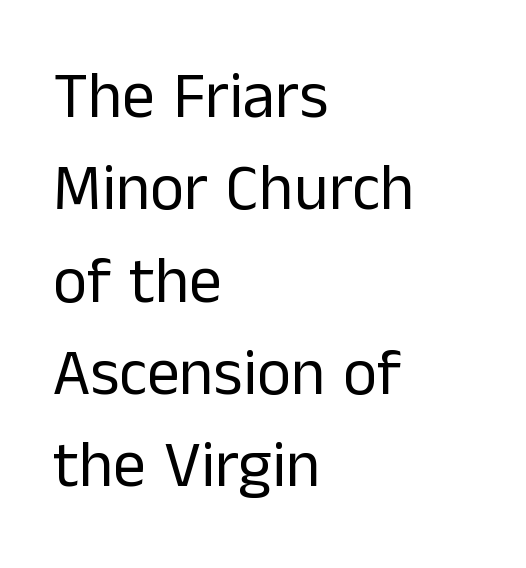
{"serif": "no", "italic": "no", "bold": "no", "weight": "regular", "width": "normal", "stroke_contrast": "low", "x_height": "medium", "monospaced": "no", "underline": "no", "align": "left", "line_spacing": "normal", "line_spacing_ratio": 1.42, "letter_spacing": "normal", "letter_spacing_em": 0.0, "glyph_px": 65}
